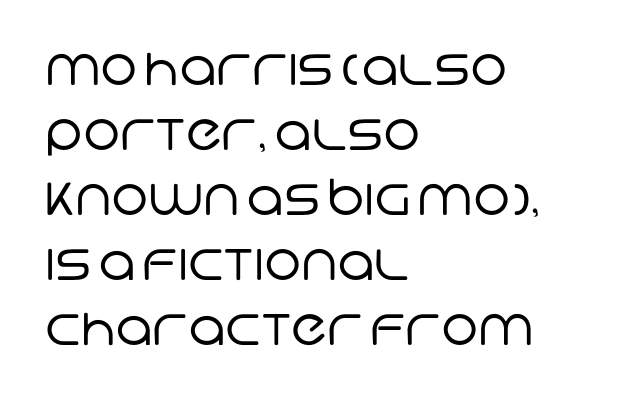
The strip under each line holds only bare page. The typesetter chose a ragged-right arrangement here. Counters stay open thanks to moderate or lighter strokes. Stroke terminals: plain, sans-serif.
